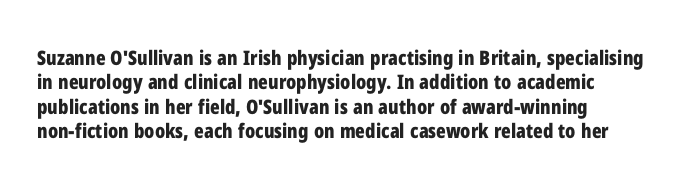
Has an underline been added? It has not. The sample has been set heavy, in full bold. The letters stand upright; this is a roman face. Letter spacing: default.
